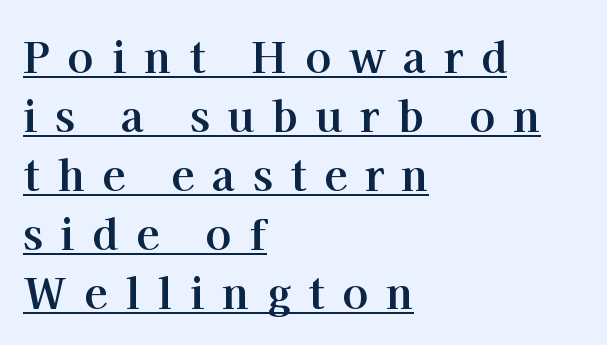
{"serif": "yes", "italic": "no", "bold": "yes", "weight": "bold", "width": "normal", "stroke_contrast": "high", "x_height": "medium", "monospaced": "no", "underline": "yes", "align": "left", "line_spacing": "normal", "line_spacing_ratio": 1.37, "letter_spacing": "wide", "letter_spacing_em": 0.41, "glyph_px": 43}
